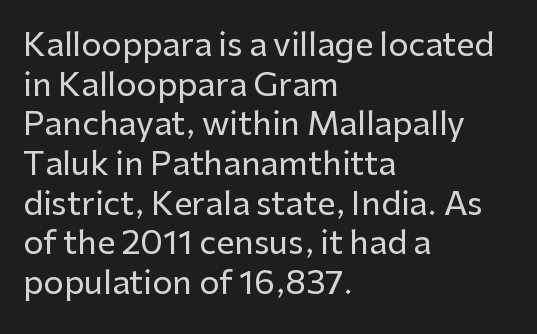
{"serif": "no", "italic": "no", "width": "normal", "stroke_contrast": "low", "x_height": "medium", "monospaced": "no", "underline": "no", "align": "left", "line_spacing_ratio": 1.24, "letter_spacing": "normal", "letter_spacing_em": 0.0, "glyph_px": 32}
